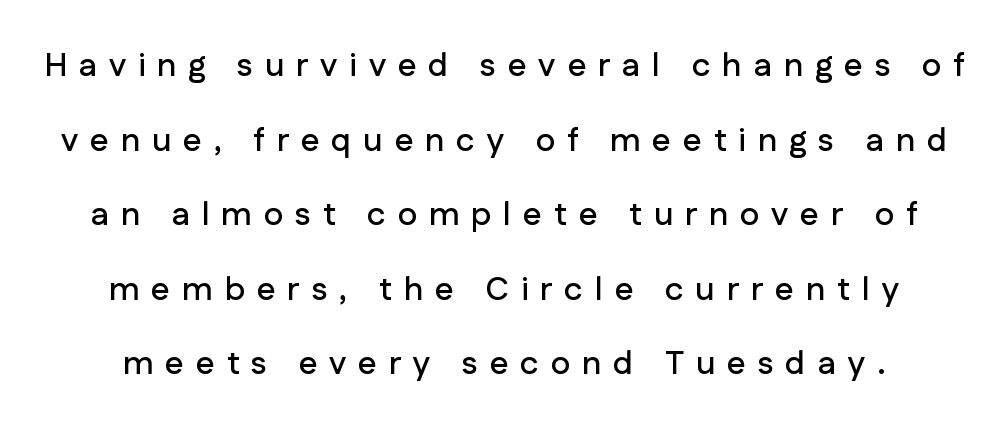
{"serif": "no", "italic": "no", "width": "normal", "stroke_contrast": "low", "x_height": "medium", "monospaced": "no", "underline": "no", "line_spacing": "loose", "line_spacing_ratio": 2.26, "letter_spacing": "wide", "letter_spacing_em": 0.36, "glyph_px": 33}
